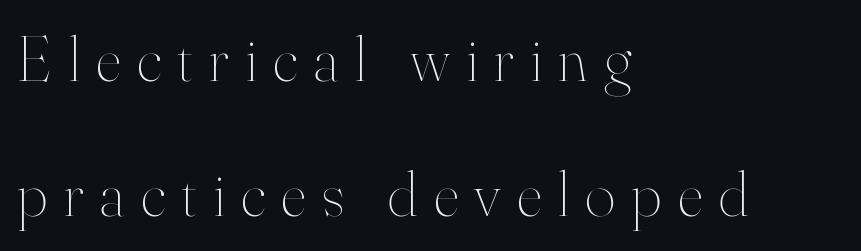
The image shows 65 px thin type, upright; set left-aligned, loose line spacing (2.08x), unusually wide letter spacing (+0.25 em), not underlined; high stroke contrast and a small x-height.
